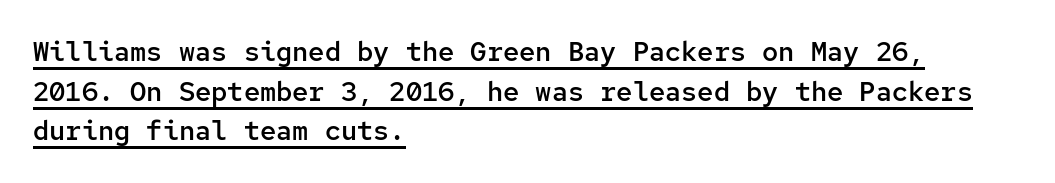
The image shows 27 px text type, upright; set left-aligned, normal line spacing (1.47x), normal letter spacing, underlined.
